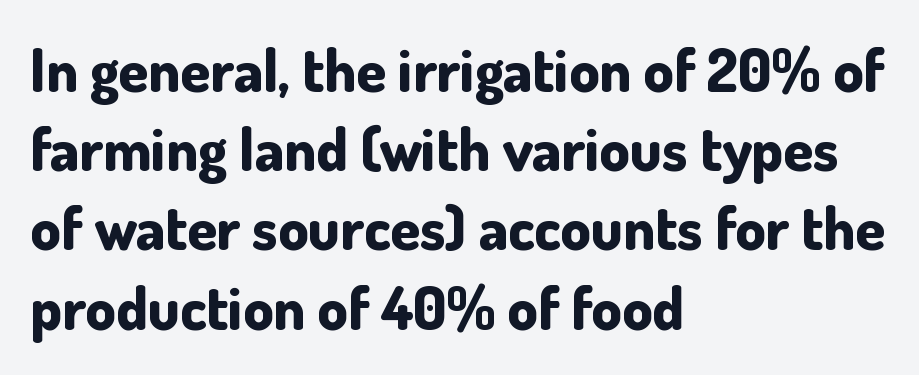
A bare baseline throughout the passage. The font is running at its bold setting. Examine the stroke ends and you'll find no serifs. Baseline-to-baseline distance is the conventional proportion of letter height. The rendering uses natural spacing where letterforms have individual widths. A typesetter would call this zero additional tracking.
